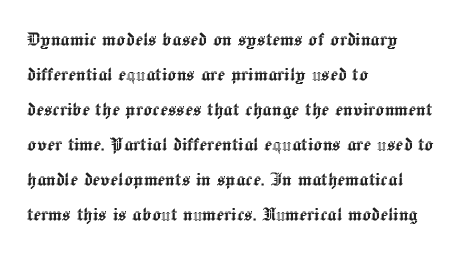
The image shows 23 px text type, upright; set left-aligned, normal line spacing (1.52x), normal letter spacing, not underlined.
